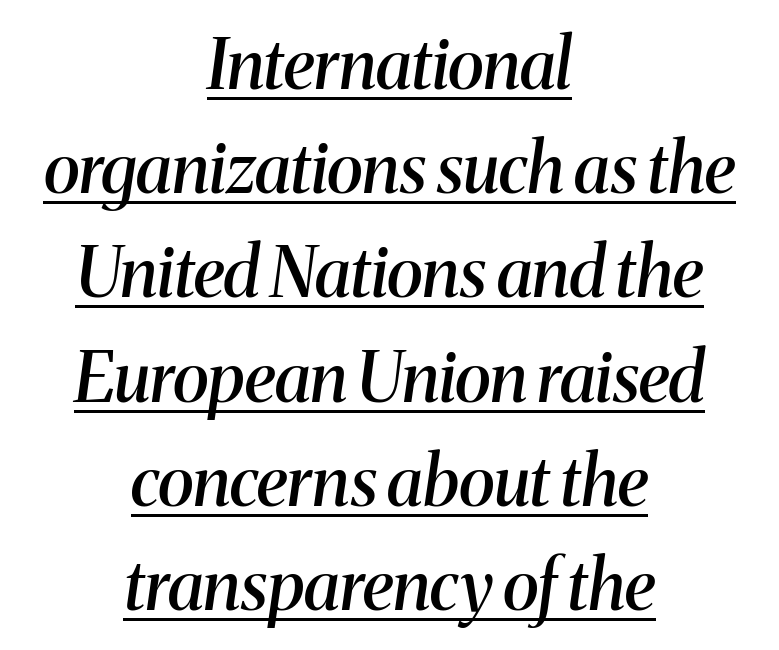
{"serif": "yes", "italic": "yes", "lean": "right", "slant_degrees": 8, "bold": "semi", "weight": "semibold", "width": "normal", "stroke_contrast": "medium", "x_height": "medium", "monospaced": "no", "underline": "yes", "align": "center", "line_spacing": "normal", "line_spacing_ratio": 1.51, "letter_spacing": "normal", "letter_spacing_em": 0.0, "glyph_px": 69}
